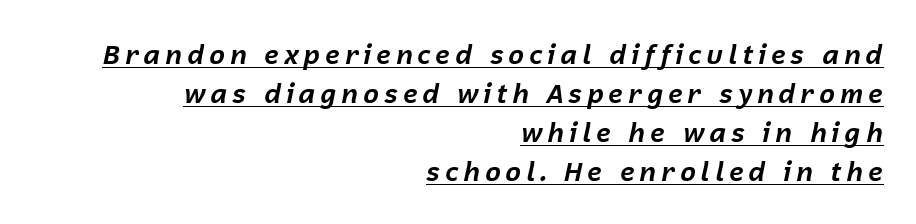
Short and long lines alike share a common ending point at right. This sample keeps an unexceptional amount of space between lines. Does a line run under the words? Yes, clearly. Style check: oblique. Weight check: bold — yes, fully.
